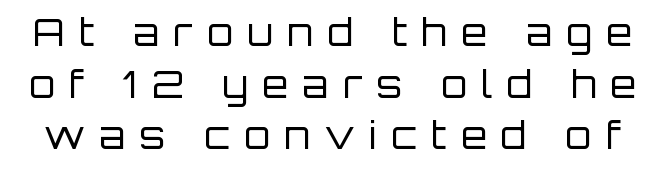
Serif or sans? Sans — the stroke terminals are bare. Designer's note — italics off, roman on. Bold? No — there's no thickening of the strokes. Just letters on the line, the space beneath them empty.
